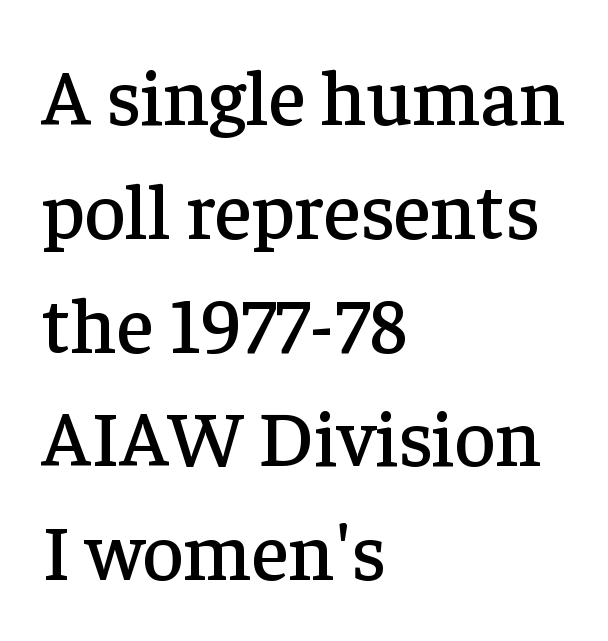
Q: Is the text italic (slanted)? A: No, it is upright.
Q: Is the typeface a serif or a sans-serif typeface? A: Serif.
Q: Is the text underlined? A: No.
Q: How is the paragraph aligned? A: Left-aligned.
Q: Is the spacing between letters normal or unusually wide? A: Normal.
Q: Is the spacing between lines tight, normal or loose? A: Normal.
Q: Width (condensed, normal, or wide)? A: Normal.
Q: Stroke contrast? A: Low.
Q: x-height? A: Medium.
Q: Monospaced? A: No.
